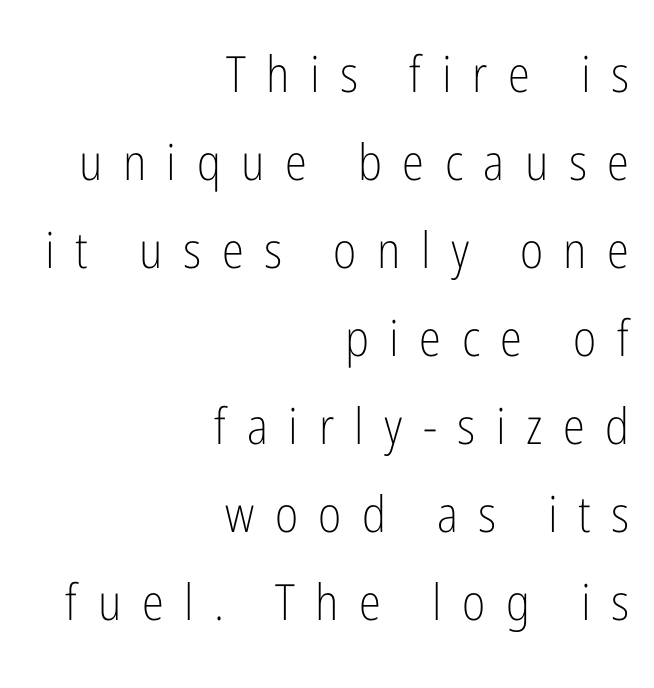
The image shows 50 px light, condensed sans-serif type, upright; set right-aligned, line spacing 1.76x, unusually wide letter spacing (+0.41 em), not underlined; low stroke contrast and a medium x-height.
